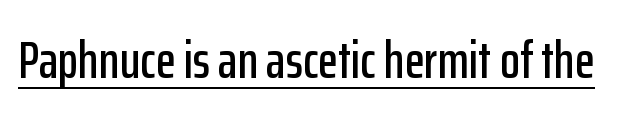
Upright lettering throughout. A baseline rule has been typeset under these characters. Looks like regular typesetting: each glyph gets only the width it needs. The characters display no serif detailing; their extremities are plain. The tracking reads as untouched default to a designer's eye.
